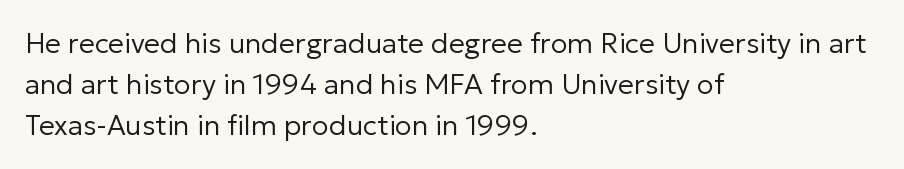
The image shows 28 px regular-weight sans-serif type, upright; set left-aligned, normal line spacing (1.47x), normal letter spacing, not underlined; low stroke contrast and a medium x-height.
